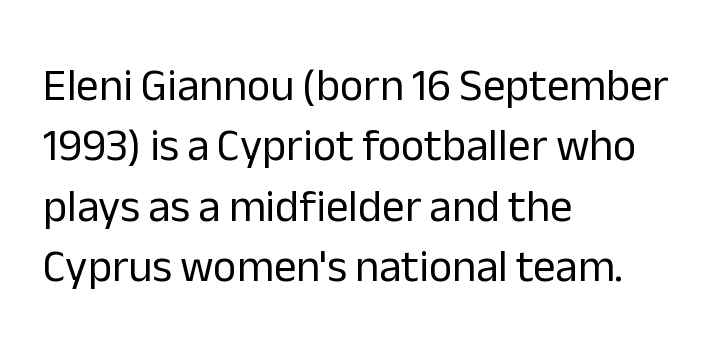
Underlining? Definitely not there. Stems and bowls with no extra thickness — not bold. Is the letter spacing exaggerated? No — it looks like the ordinary default. Type style note: lacks serifs. Horizontally, the lines are justified to the leading edge only.
